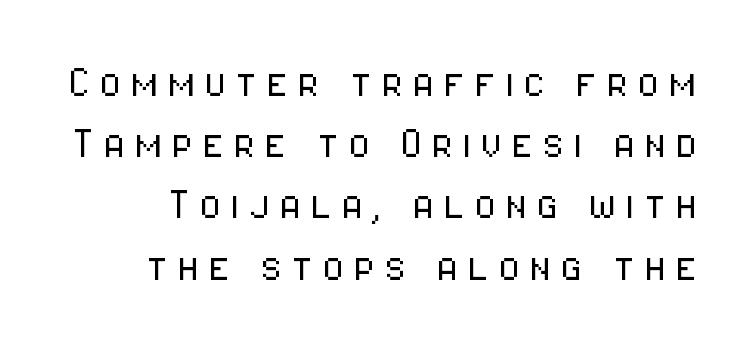
No feet cap the strokes, marking this as sans-serif type. Quick note: not italic, upright. Descenders are the only things crossing below the line. Nothing heavy about these letters — not bold at all.
